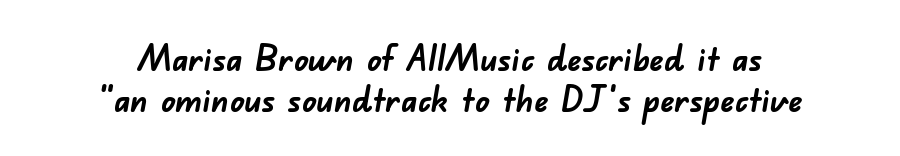
{"serif": "no", "bold": "yes", "weight": "semibold", "width": "normal", "stroke_contrast": "low", "x_height": "small", "monospaced": "no", "underline": "no", "line_spacing_ratio": 1.16, "letter_spacing": "normal", "letter_spacing_em": 0.0, "glyph_px": 35}
